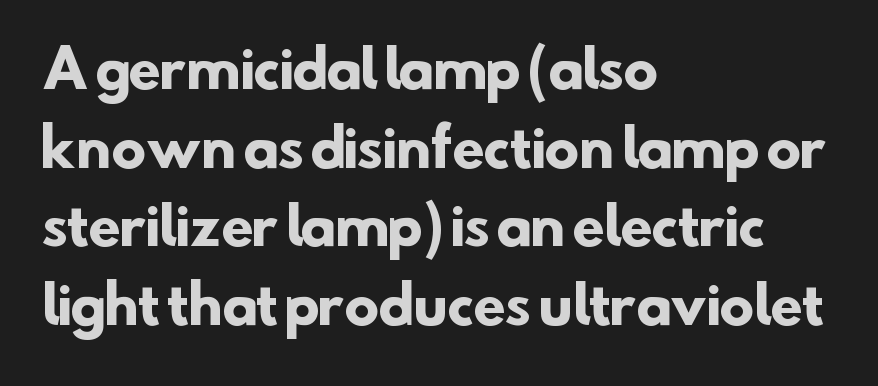
Q: Is the text bold? A: Yes.
Q: Is the typeface a serif or a sans-serif typeface? A: Sans-serif.
Q: Is the text underlined? A: No.
Q: How is the paragraph aligned? A: Left-aligned.
Q: Is the spacing between letters normal or unusually wide? A: Normal.
Q: Is the spacing between lines tight, normal or loose? A: Normal.
Q: Width (condensed, normal, or wide)? A: Normal.
Q: Stroke contrast? A: Low.
Q: x-height? A: Small.
Q: Monospaced? A: No.
